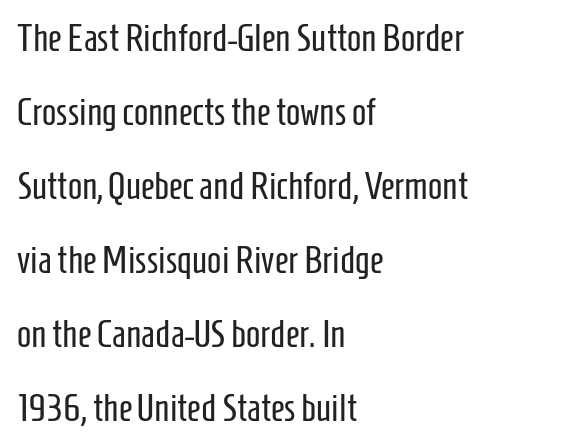
{"serif": "no", "italic": "no", "bold": "no", "weight": "regular", "width": "condensed", "stroke_contrast": "low", "x_height": "medium", "monospaced": "no", "underline": "no", "align": "left", "line_spacing": "loose", "line_spacing_ratio": 1.95, "letter_spacing": "normal", "letter_spacing_em": 0.0, "glyph_px": 38}
